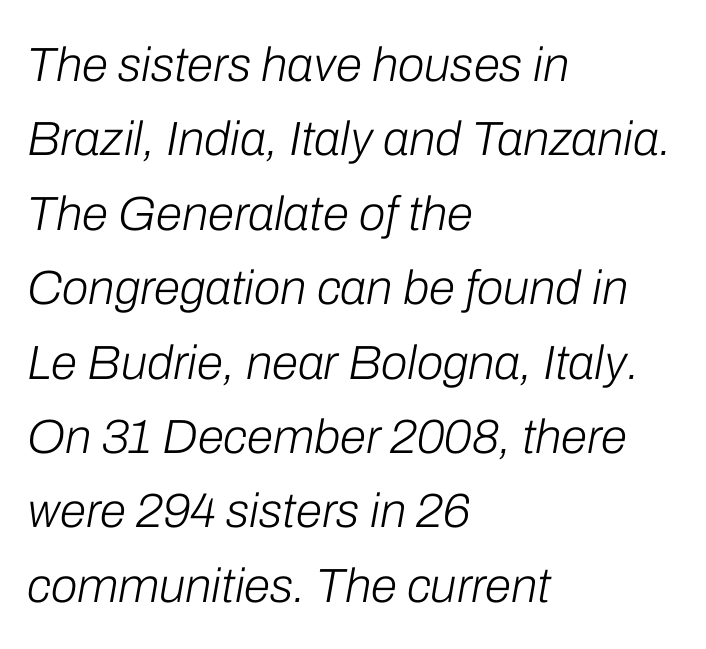
Q: Is the text bold? A: No.
Q: Is the text italic (slanted)? A: Yes, it leans right by about 10 degrees.
Q: Is the text underlined? A: No.
Q: How is the paragraph aligned? A: Left-aligned.
Q: Is the spacing between letters normal or unusually wide? A: Normal.
Q: Is the spacing between lines tight, normal or loose? A: Normal.
Q: Width (condensed, normal, or wide)? A: Normal.
Q: Stroke contrast? A: Low.
Q: x-height? A: Medium.
Q: Monospaced? A: No.
